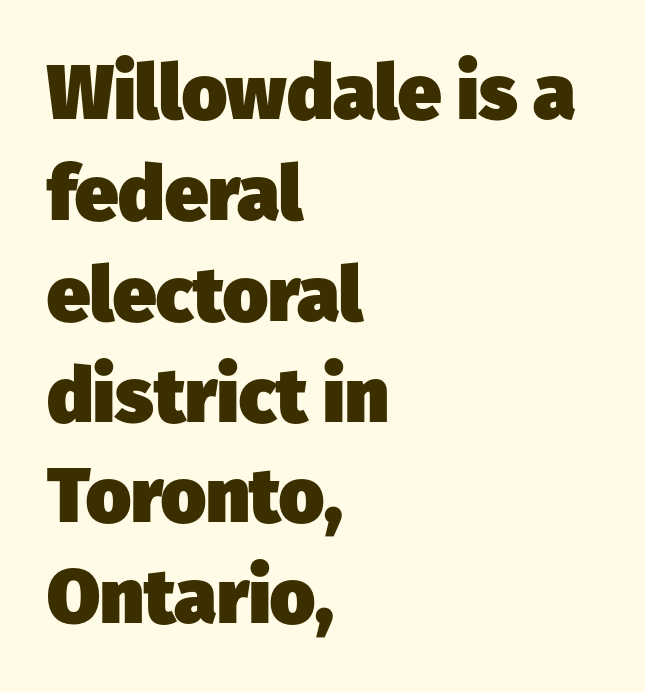
The image shows 77 px heavy sans-serif type; set left-aligned, normal line spacing (1.31x), normal letter spacing, not underlined; low stroke contrast and a medium x-height.
